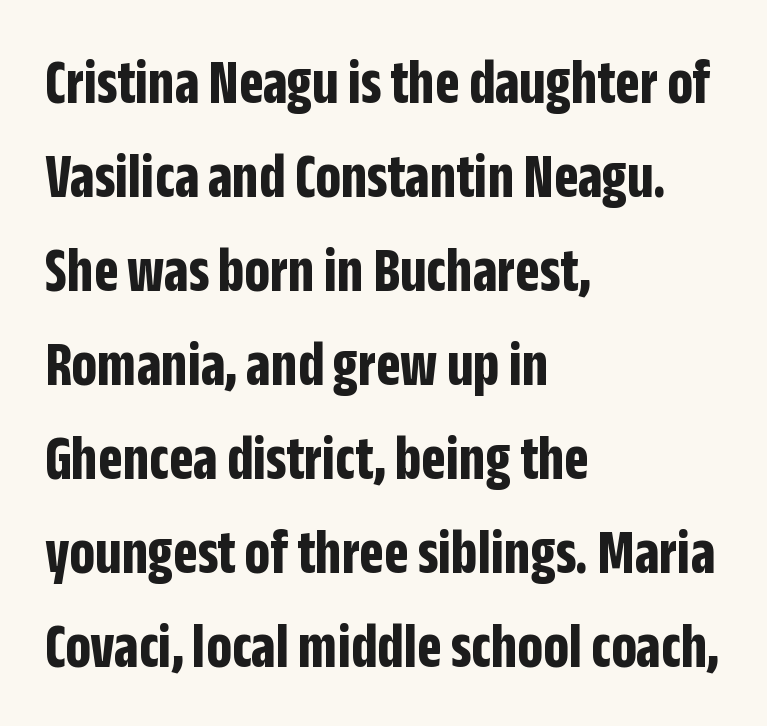
Q: Is the text bold? A: Yes.
Q: Is the text italic (slanted)? A: No, it is upright.
Q: Is the typeface a serif or a sans-serif typeface? A: Sans-serif.
Q: Is the text underlined? A: No.
Q: How is the paragraph aligned? A: Left-aligned.
Q: Is the spacing between letters normal or unusually wide? A: Normal.
Q: Is the spacing between lines tight, normal or loose? A: Normal.
Q: Width (condensed, normal, or wide)? A: Condensed.
Q: Stroke contrast? A: Low.
Q: x-height? A: Large.
Q: Monospaced? A: No.
